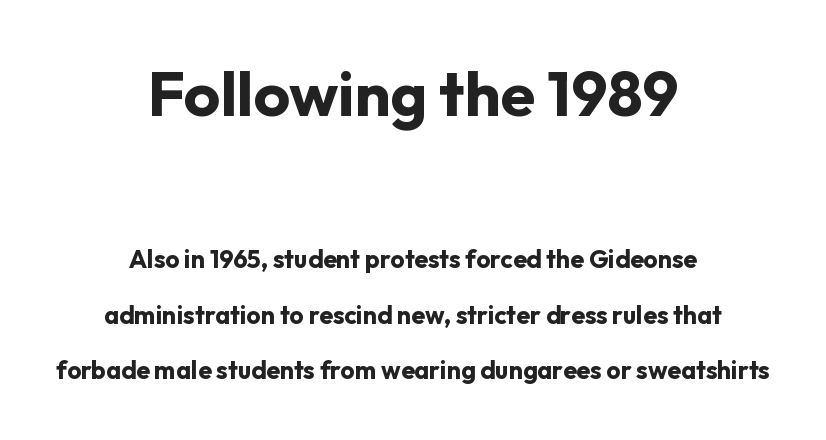
Q: Is the text bold? A: Yes.
Q: Is the text italic (slanted)? A: No, it is upright.
Q: Is the typeface a serif or a sans-serif typeface? A: Sans-serif.
Q: Is the text underlined? A: No.
Q: How is the paragraph aligned? A: Centered.
Q: Is the spacing between letters normal or unusually wide? A: Normal.
Q: Is the spacing between lines tight, normal or loose? A: Loose.
Q: Which block of text is set in a larger size, the first (top) or the second (bottom)? A: The first (top) one.
Q: Width (condensed, normal, or wide)? A: Normal.
Q: Stroke contrast? A: Low.
Q: x-height? A: Medium.
Q: Monospaced? A: No.
